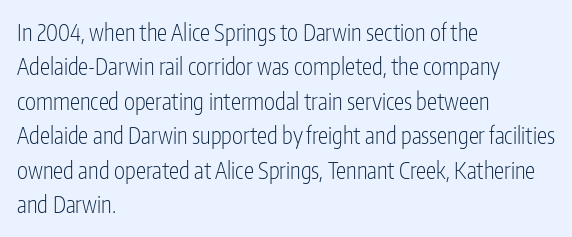
Observe the ordinary spacing: letters are neighbours, not strangers. Only glyphs here, with clear space below each row. Honestly, the row spacing looks completely unremarkable. No letter is thick-stroked: the sample isn't bold.
